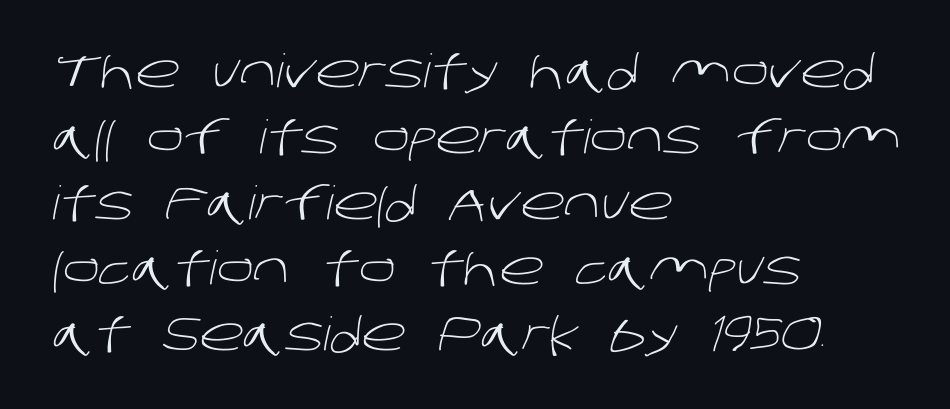
Q: Is the text bold? A: No.
Q: Is the typeface a serif or a sans-serif typeface? A: Sans-serif.
Q: Is the text underlined? A: No.
Q: How is the paragraph aligned? A: Left-aligned.
Q: Is the spacing between letters normal or unusually wide? A: Normal.
Q: Is the spacing between lines tight, normal or loose? A: Normal.
Q: Width (condensed, normal, or wide)? A: Normal.
Q: Stroke contrast? A: Low.
Q: x-height? A: Large.
Q: Monospaced? A: No.
